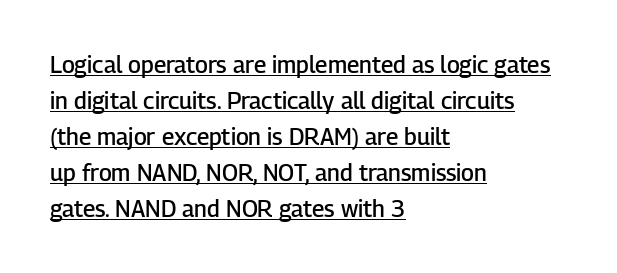
Short note: letters normally spaced. Has an underline been added? It has. Short and long lines alike share a common starting point at left. The passage shown stacks its lines at a standard gap. The letters stand straight up with perfectly vertical stems. Typesetter's note: demi weight, one step under bold.
